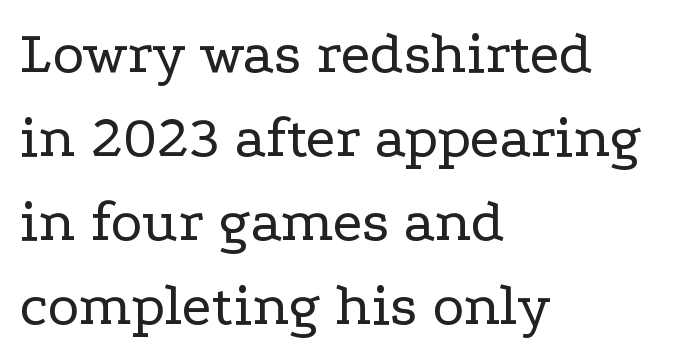
Q: Is the text bold? A: No.
Q: Is the text italic (slanted)? A: No, it is upright.
Q: Is the typeface a serif or a sans-serif typeface? A: Serif.
Q: Is the text underlined? A: No.
Q: How is the paragraph aligned? A: Left-aligned.
Q: Is the spacing between letters normal or unusually wide? A: Normal.
Q: Is the spacing between lines tight, normal or loose? A: Normal.
Q: Width (condensed, normal, or wide)? A: Wide.
Q: Stroke contrast? A: Low.
Q: x-height? A: Medium.
Q: Monospaced? A: No.
